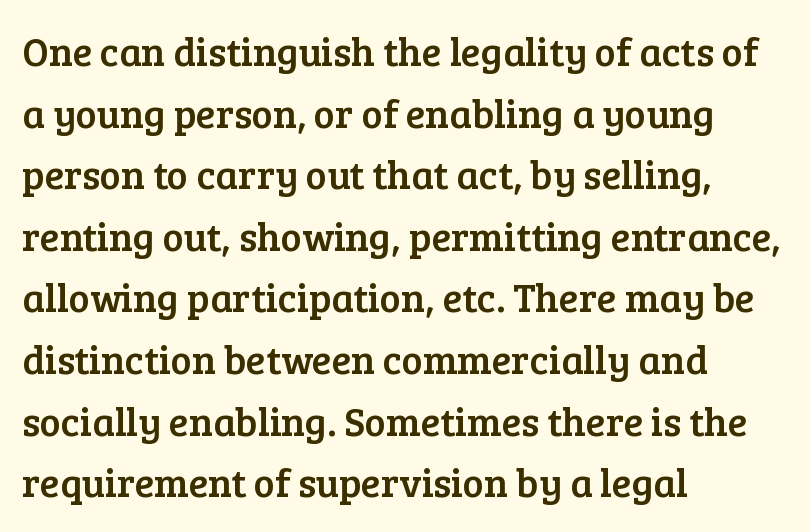
{"serif": "yes", "italic": "no", "width": "normal", "stroke_contrast": "low", "x_height": "medium", "monospaced": "no", "underline": "no", "align": "left", "line_spacing": "normal", "line_spacing_ratio": 1.54, "letter_spacing": "normal", "letter_spacing_em": 0.0, "glyph_px": 40}
